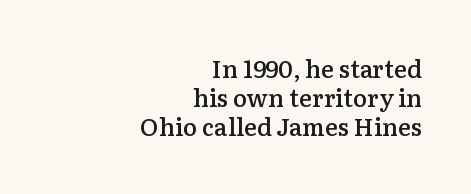
Caption: standard tracking, unaltered. The area under the type is left untouched. Heft: intermediate — a semibold. Typeset ragged left — the right edge is the straight one. Every stem runs plumb, perpendicular to the baseline.
